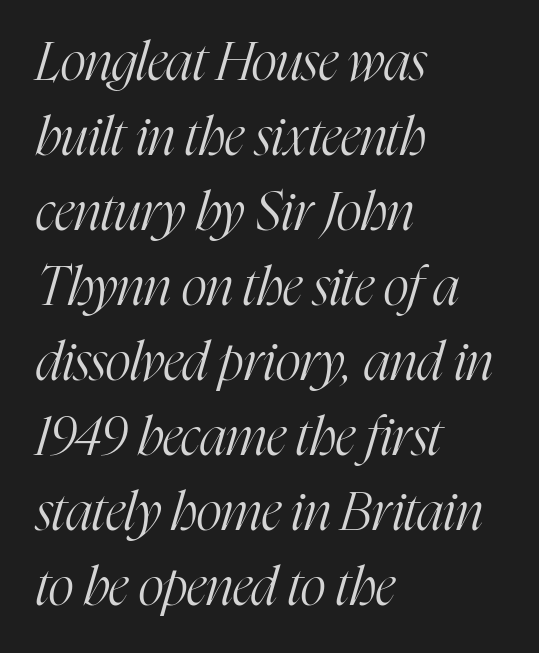
Q: Is the text bold? A: No.
Q: Is the text italic (slanted)? A: Yes, it leans right by about 16 degrees.
Q: Is the typeface a serif or a sans-serif typeface? A: Serif.
Q: Is the text underlined? A: No.
Q: How is the paragraph aligned? A: Left-aligned.
Q: Is the spacing between letters normal or unusually wide? A: Normal.
Q: Is the spacing between lines tight, normal or loose? A: Normal.
Q: Width (condensed, normal, or wide)? A: Condensed.
Q: Stroke contrast? A: High.
Q: x-height? A: Medium.
Q: Monospaced? A: No.
